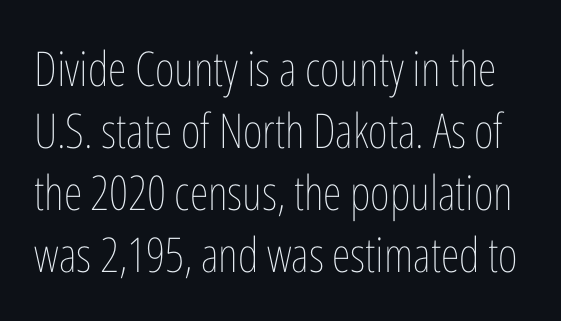
The image shows 48 px thin, condensed type, upright; set normal line spacing (1.29x), normal letter spacing, not underlined; low stroke contrast and a medium x-height.
